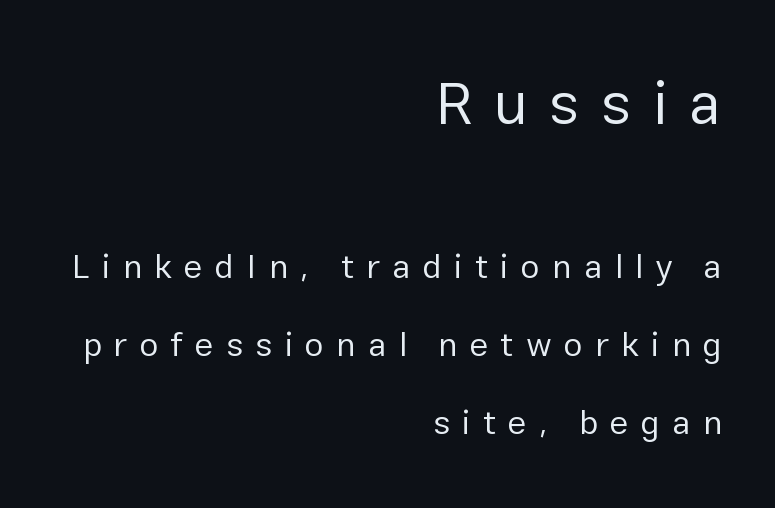
Q: Is the text bold? A: No.
Q: Is the text italic (slanted)? A: No, it is upright.
Q: Is the typeface a serif or a sans-serif typeface? A: Sans-serif.
Q: Is the text underlined? A: No.
Q: How is the paragraph aligned? A: Right-aligned.
Q: Is the spacing between letters normal or unusually wide? A: Unusually wide.
Q: Is the spacing between lines tight, normal or loose? A: Loose.
Q: Which block of text is set in a larger size, the first (top) or the second (bottom)? A: The first (top) one.
Q: Width (condensed, normal, or wide)? A: Normal.
Q: Stroke contrast? A: Low.
Q: x-height? A: Medium.
Q: Monospaced? A: No.
